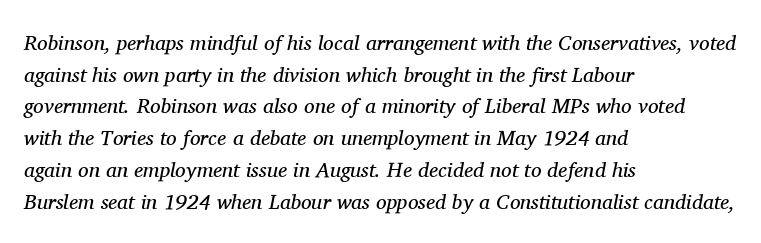
The paragraph has a hard left edge and a soft right edge. Quick note: underline off. Slanted lettering throughout. The gaps between neighbouring characters are ordinary and unremarkable.
